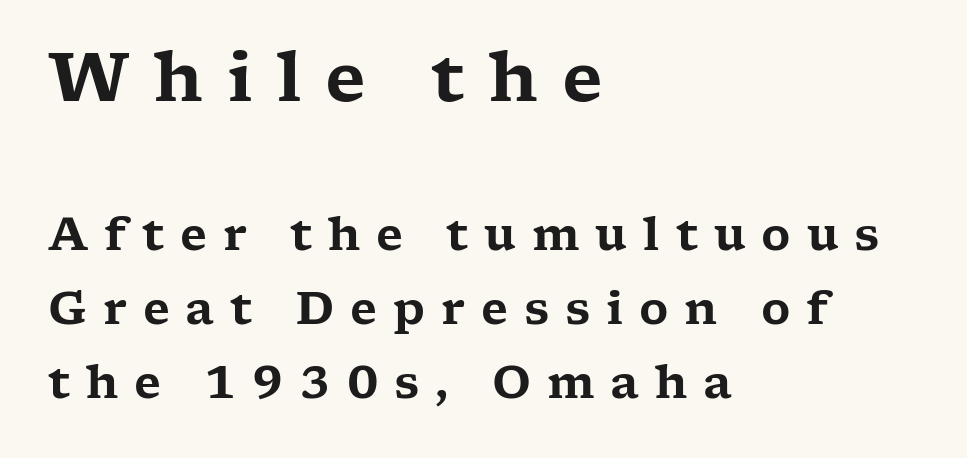
{"serif": "yes", "italic": "no", "width": "wide", "stroke_contrast": "low", "x_height": "medium", "monospaced": "no", "underline": "no", "align": "left", "line_spacing": "normal", "line_spacing_ratio": 1.65, "letter_spacing": "wide", "letter_spacing_em": 0.35, "larger_block": "first", "size_ratio": 1.51, "glyph_px": 68}
